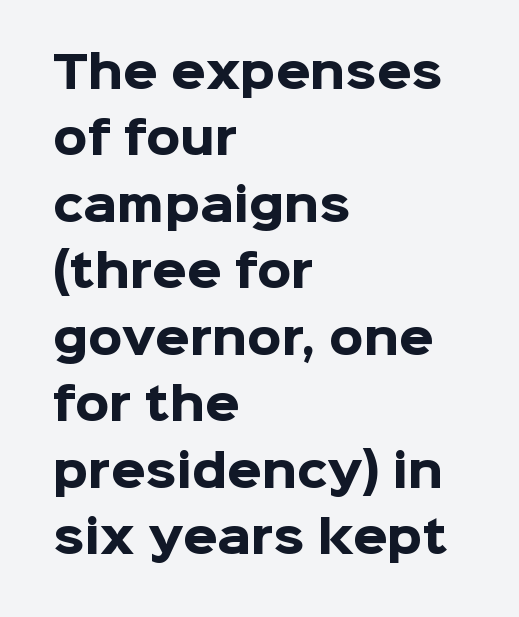
{"serif": "no", "italic": "no", "bold": "yes", "weight": "heavy", "width": "normal", "stroke_contrast": "low", "x_height": "medium", "monospaced": "no", "underline": "no", "align": "left", "line_spacing": "normal", "line_spacing_ratio": 1.51, "letter_spacing": "normal", "letter_spacing_em": 0.0, "glyph_px": 44}
